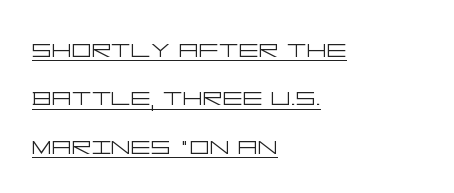
{"serif": "no", "italic": "no", "bold": "no", "weight": "light", "width": "wide", "stroke_contrast": "low", "x_height": "large", "underline": "yes", "align": "left", "line_spacing": "normal", "line_spacing_ratio": 1.56, "letter_spacing": "normal", "letter_spacing_em": 0.0, "glyph_px": 31}
